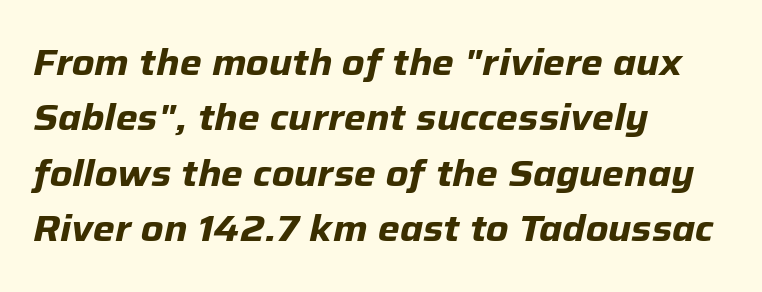
{"italic": "yes", "lean": "right", "slant_degrees": 12, "bold": "yes", "weight": "bold", "width": "normal", "stroke_contrast": "low", "x_height": "medium", "monospaced": "no", "underline": "no", "align": "left", "line_spacing": "normal", "line_spacing_ratio": 1.5, "letter_spacing": "normal", "letter_spacing_em": 0.0, "glyph_px": 37}
